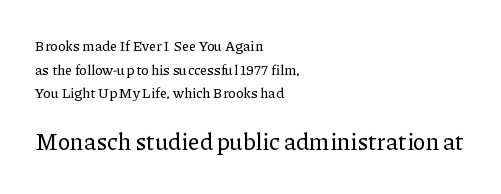
The image shows 23 px text type, upright; set left-aligned, normal line spacing (1.69x), normal letter spacing, not underlined; the second (bottom) block is 1.64x larger.
